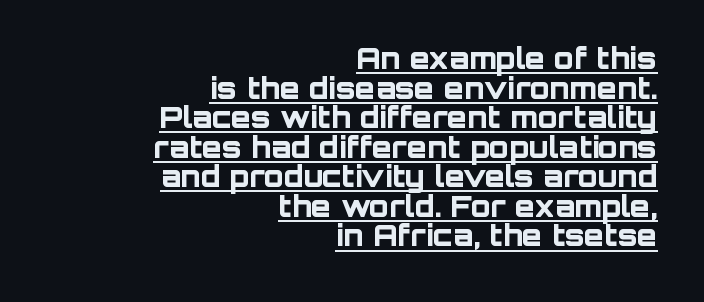
Q: Is the text bold? A: Yes.
Q: Is the text italic (slanted)? A: No, it is upright.
Q: Is the typeface a serif or a sans-serif typeface? A: Sans-serif.
Q: Is the text underlined? A: Yes.
Q: How is the paragraph aligned? A: Right-aligned.
Q: Is the spacing between letters normal or unusually wide? A: Normal.
Q: Is the spacing between lines tight, normal or loose? A: Tight.
Q: Width (condensed, normal, or wide)? A: Normal.
Q: Stroke contrast? A: Low.
Q: x-height? A: Large.
Q: Monospaced? A: No.
